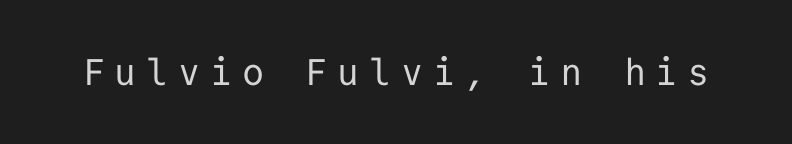
The zone under the glyphs is completely vacant. No italicization has been applied; the sample stays upright. Each stroke keeps to a modest, everyday thickness or less. The letterforms stand isolated, each surrounded by extra space. Each letter's strokes conclude bluntly, with no projecting serifs.
